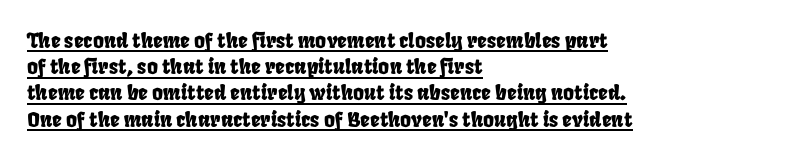
A baseline rule has been typeset under these characters. Casual observation: everything's shoved over to the left. The tracking reads as untouched default to a designer's eye. The passage shown stacks its lines at a standard gap.
